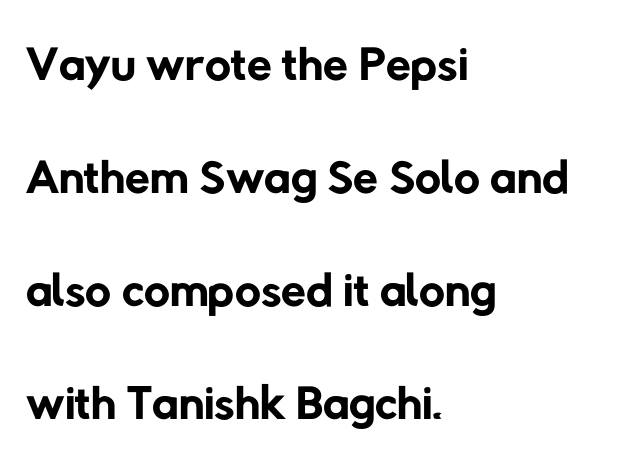
{"serif": "no", "bold": "no", "weight": "regular", "width": "normal", "stroke_contrast": "low", "x_height": "medium", "monospaced": "no", "underline": "no", "align": "left", "line_spacing": "normal", "line_spacing_ratio": 1.57, "letter_spacing": "normal", "letter_spacing_em": 0.0, "glyph_px": 72}
